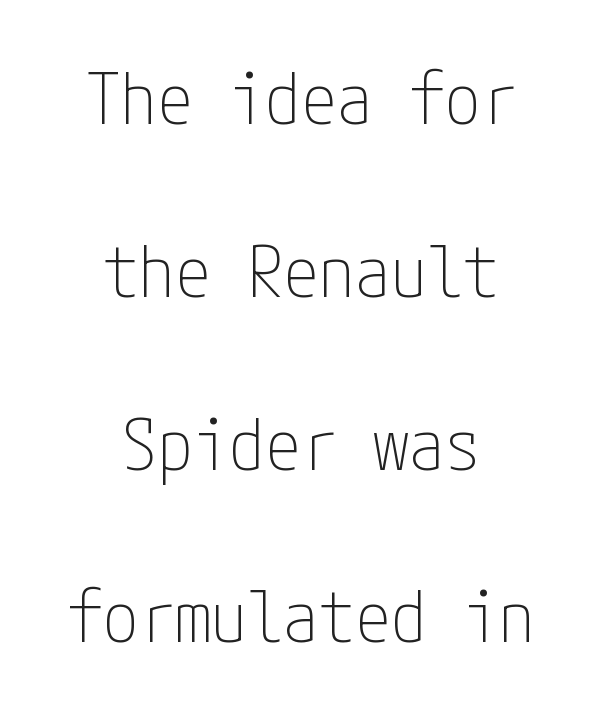
The image shows 72 px thin, condensed sans-serif type, upright; set centered, loose line spacing (2.4x), normal letter spacing, not underlined; low stroke contrast and a medium x-height.
